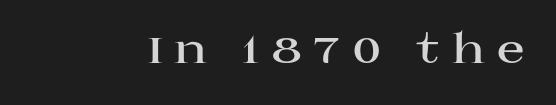
The face used here is proportionally spaced, like ordinary book or web type. Only glyphs here, with clear space below each row. There is plenty of visible air inserted between adjacent glyphs. A typesetter would mark this as roman, not italic.
